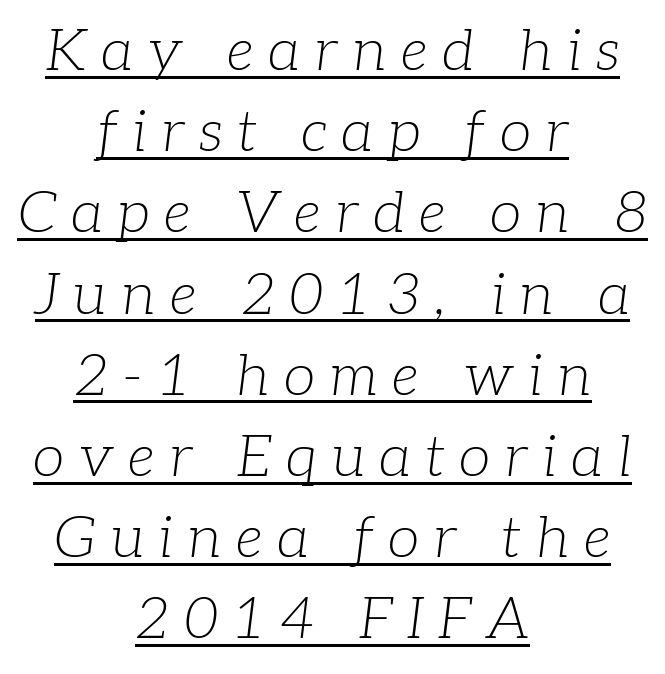
In terms of letterspacing, this is a distinctly airy, spread setting. Does the copy run flush right? No — it is centered line by line. This block has exactly the height ordinary leading produces. The letters advance in unequal steps, a hallmark of proportional type. No heavy texture on the line: the type isn't bold.
